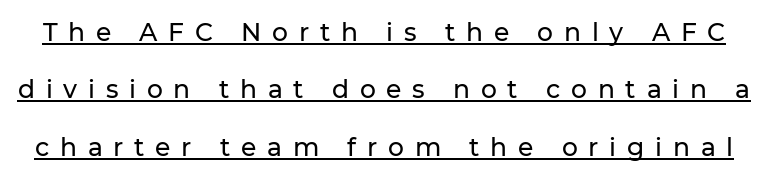
Q: Is the text italic (slanted)? A: No, it is upright.
Q: Is the text underlined? A: Yes.
Q: Is the spacing between letters normal or unusually wide? A: Unusually wide.
Q: Is the spacing between lines tight, normal or loose? A: Loose.
